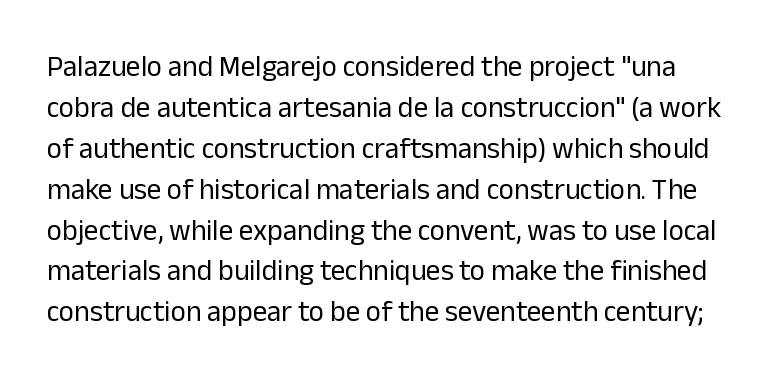
The image shows 29 px regular-weight sans-serif type, upright; set normal line spacing (1.41x), normal letter spacing, not underlined; low stroke contrast and a medium x-height.
